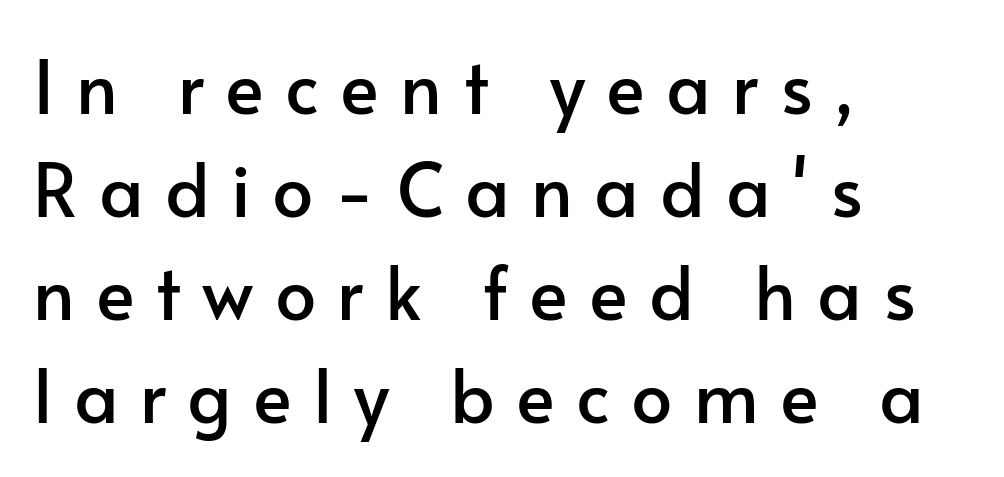
{"serif": "no", "italic": "no", "width": "normal", "stroke_contrast": "low", "x_height": "small", "monospaced": "no", "underline": "no", "align": "left", "line_spacing": "normal", "line_spacing_ratio": 1.41, "letter_spacing": "wide", "letter_spacing_em": 0.29, "glyph_px": 73}
